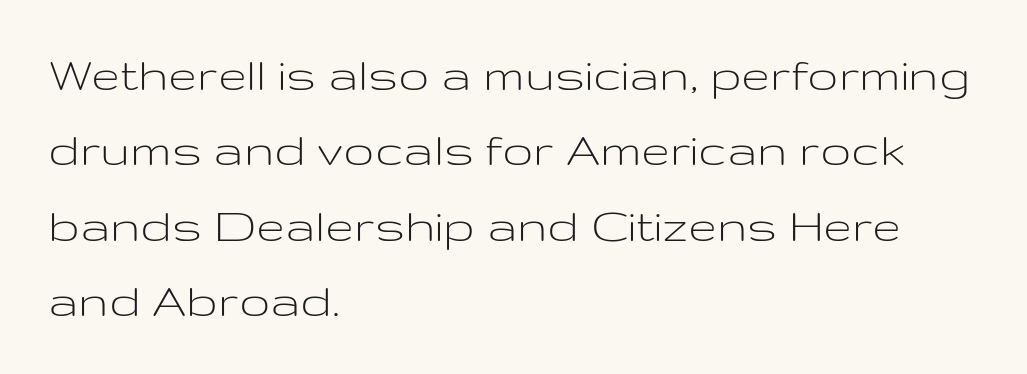
The image shows 52 px light, wide sans-serif type, upright; set left-aligned, normal line spacing (1.45x), normal letter spacing, not underlined; low stroke contrast and a medium x-height.
